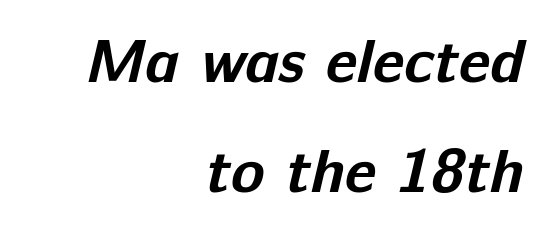
Nothing sits at the stroke ends, so this counts as sans-serif. Varying glyph widths throughout — classic text-font behaviour. Stroke thickness is high; the sample reads as a true bold. The setting favours the right margin, as signatures and pull-quotes sometimes do.
